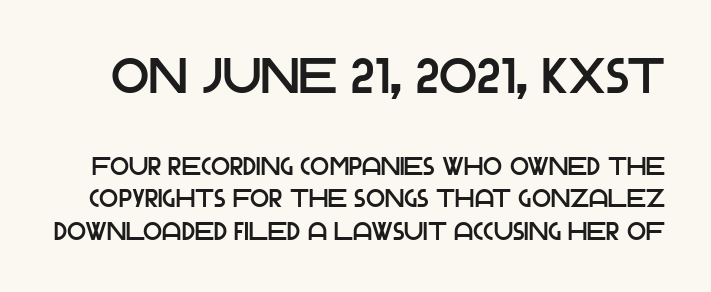
Every character sits straight up, as roman type does. This sample keeps an unexceptional amount of space between lines. Compared with typical body copy, the letter spacing here is the same. The string is rendered with underlining switched off.
